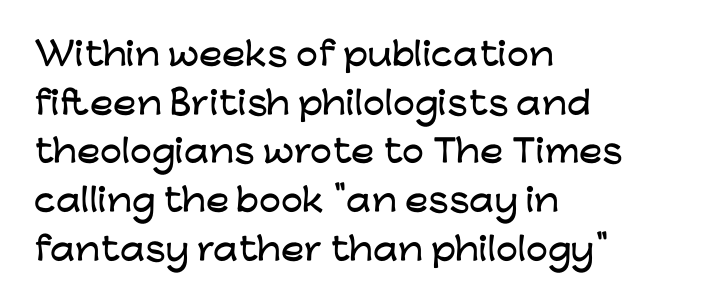
Q: Is the text italic (slanted)? A: No, it is upright.
Q: Is the typeface a serif or a sans-serif typeface? A: Sans-serif.
Q: Is the text underlined? A: No.
Q: How is the paragraph aligned? A: Left-aligned.
Q: Is the spacing between letters normal or unusually wide? A: Normal.
Q: Is the spacing between lines tight, normal or loose? A: Normal.
Q: Width (condensed, normal, or wide)? A: Wide.
Q: Stroke contrast? A: Low.
Q: x-height? A: Medium.
Q: Monospaced? A: No.
